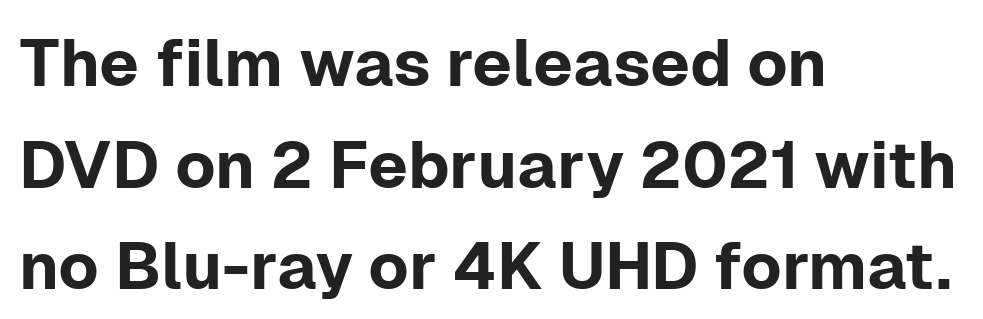
The image shows 66 px sans-serif type, upright; set left-aligned, normal line spacing (1.54x), normal letter spacing, not underlined; low stroke contrast and a medium x-height.
